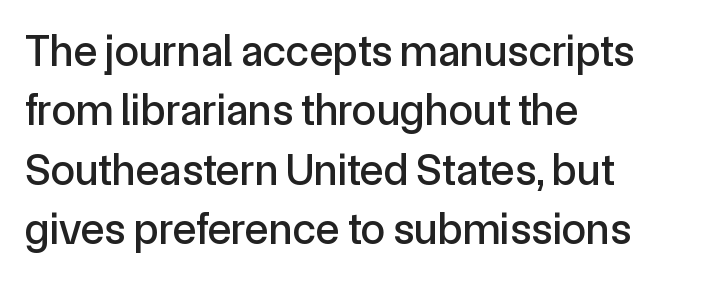
{"serif": "no", "italic": "no", "width": "normal", "x_height": "medium", "monospaced": "no", "underline": "no", "align": "left", "line_spacing": "normal", "line_spacing_ratio": 1.35, "letter_spacing": "normal", "letter_spacing_em": 0.0, "glyph_px": 44}
